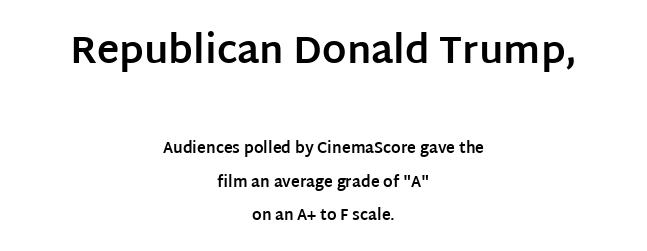
Q: Is the text bold? A: Yes.
Q: Is the text italic (slanted)? A: No, it is upright.
Q: Is the typeface a serif or a sans-serif typeface? A: Sans-serif.
Q: Is the text underlined? A: No.
Q: How is the paragraph aligned? A: Centered.
Q: Is the spacing between letters normal or unusually wide? A: Normal.
Q: Is the spacing between lines tight, normal or loose? A: Loose.
Q: Which block of text is set in a larger size, the first (top) or the second (bottom)? A: The first (top) one.
Q: Width (condensed, normal, or wide)? A: Normal.
Q: Stroke contrast? A: Low.
Q: x-height? A: Large.
Q: Monospaced? A: No.
